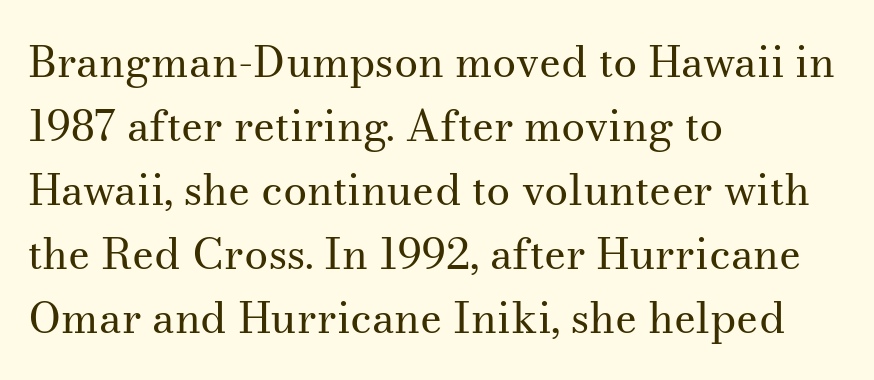
The image shows 43 px regular-weight serif type, upright; set left-aligned, normal line spacing (1.49x), normal letter spacing, not underlined; medium stroke contrast and a small x-height.
